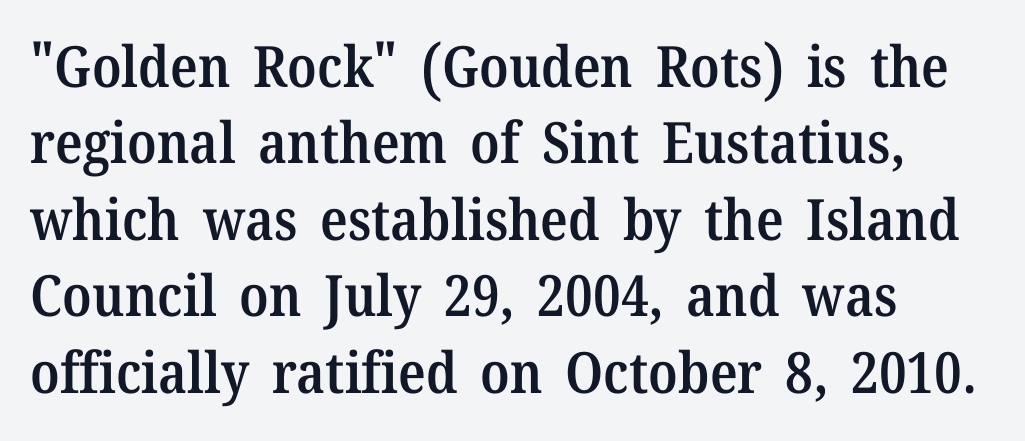
Q: Is the text bold? A: Semi-bold.
Q: Is the text italic (slanted)? A: No, it is upright.
Q: Is the typeface a serif or a sans-serif typeface? A: Serif.
Q: Is the text underlined? A: No.
Q: How is the paragraph aligned? A: Left-aligned.
Q: Is the spacing between letters normal or unusually wide? A: Normal.
Q: Is the spacing between lines tight, normal or loose? A: Normal.
Q: Width (condensed, normal, or wide)? A: Normal.
Q: Stroke contrast? A: Medium.
Q: x-height? A: Medium.
Q: Monospaced? A: No.
